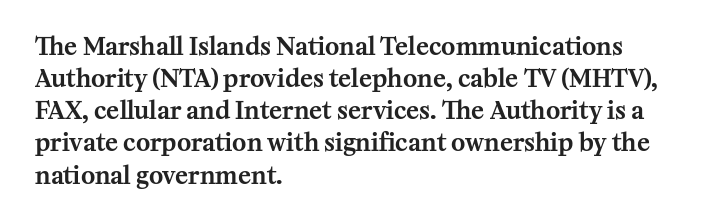
The image shows 24 px text type, upright; set left-aligned, normal line spacing (1.34x), normal letter spacing, not underlined.
